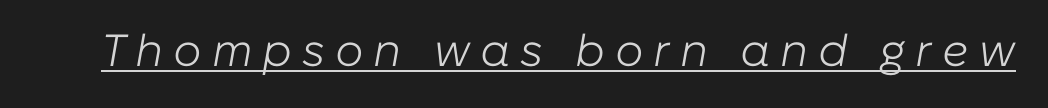
Q: Is the text bold? A: No.
Q: Is the text italic (slanted)? A: Yes, it leans right by about 10 degrees.
Q: Is the text underlined? A: Yes.
Q: Is the spacing between letters normal or unusually wide? A: Unusually wide.
Q: Width (condensed, normal, or wide)? A: Normal.
Q: Stroke contrast? A: Low.
Q: x-height? A: Medium.
Q: Monospaced? A: No.
